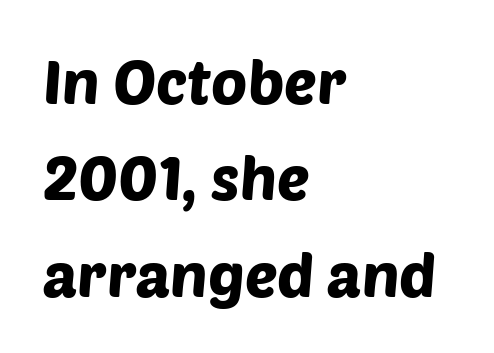
The tracking reads as untouched default to a designer's eye. Think of a printed novel: that variable character pitch is what you see here. To sum up the face: it is a sans, with no serifs. The rows are spaced the way most documents space them. Rule under the text: the space is simply empty. Alignment: flush left.
